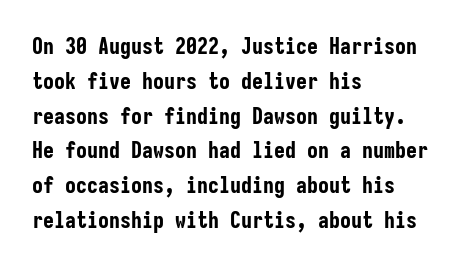
One-word summary of the alignment: left. Characters remain perfectly vertical along every line. Words float on clear page, feet unadorned. Look at the tracking — it's just the regular setting, nothing added.
